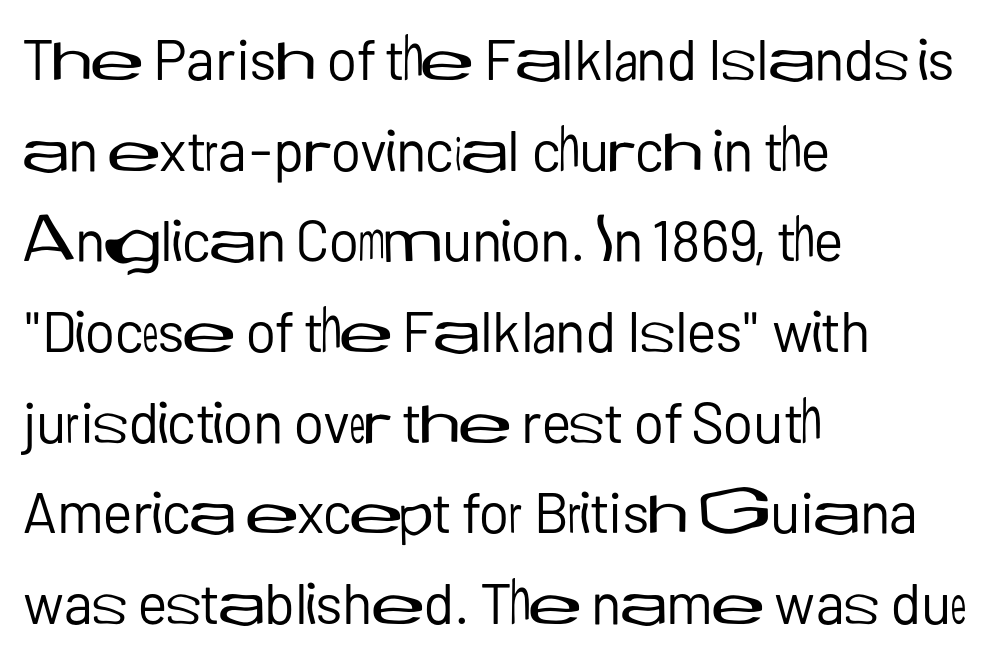
Q: Is the text bold? A: No.
Q: Is the text italic (slanted)? A: No, it is upright.
Q: Is the typeface a serif or a sans-serif typeface? A: Sans-serif.
Q: Is the text underlined? A: No.
Q: How is the paragraph aligned? A: Left-aligned.
Q: Is the spacing between letters normal or unusually wide? A: Normal.
Q: Is the spacing between lines tight, normal or loose? A: Normal.
Q: Width (condensed, normal, or wide)? A: Normal.
Q: Stroke contrast? A: Low.
Q: x-height? A: Medium.
Q: Monospaced? A: No.
